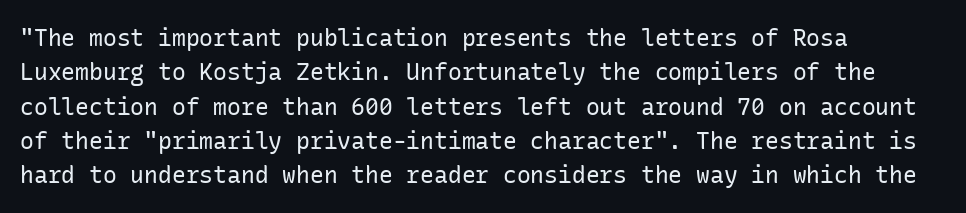
{"italic": "no", "bold": "no", "underline": "no", "align": "left", "line_spacing": "normal", "line_spacing_ratio": 1.49, "letter_spacing": "normal", "letter_spacing_em": 0.0, "glyph_px": 23}
